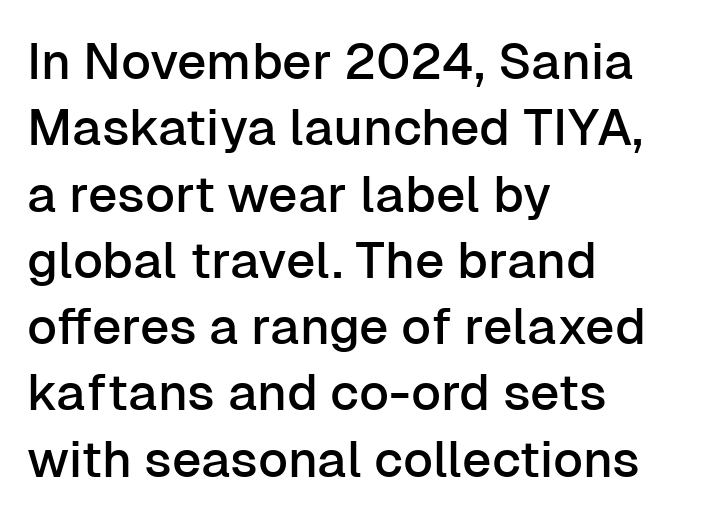
Q: Is the text italic (slanted)? A: No, it is upright.
Q: Is the typeface a serif or a sans-serif typeface? A: Sans-serif.
Q: Is the text underlined? A: No.
Q: How is the paragraph aligned? A: Left-aligned.
Q: Is the spacing between letters normal or unusually wide? A: Normal.
Q: Is the spacing between lines tight, normal or loose? A: Normal.
Q: Width (condensed, normal, or wide)? A: Normal.
Q: Stroke contrast? A: Low.
Q: x-height? A: Medium.
Q: Monospaced? A: No.
